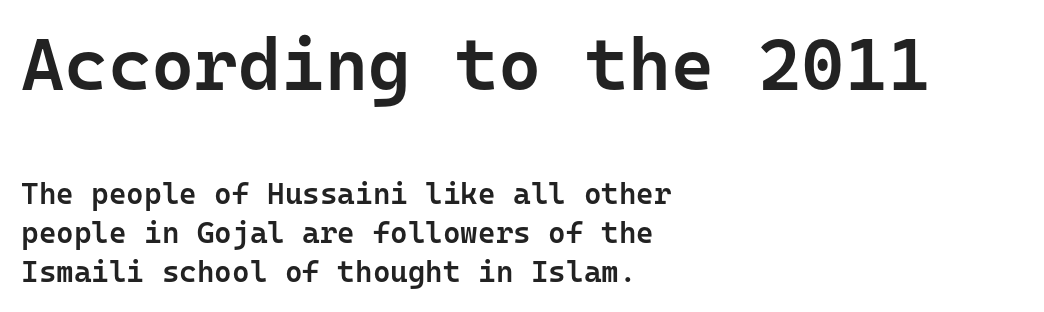
This sample is left-justified, so line endings fall wherever the words run out. A student would notice the top passage is typeset larger than what follows. Weight: semibold (demi). Students, observe: this is what conventionally led text looks like.
